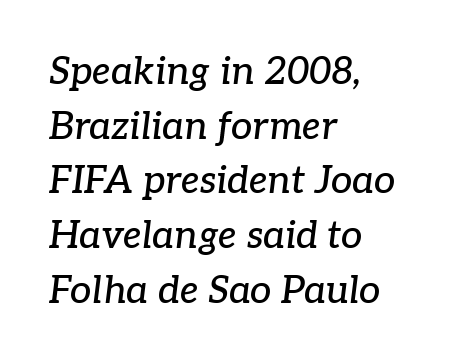
Q: Is the text italic (slanted)? A: Yes, it leans right by about 7 degrees.
Q: Is the typeface a serif or a sans-serif typeface? A: Serif.
Q: Is the text underlined? A: No.
Q: How is the paragraph aligned? A: Left-aligned.
Q: Is the spacing between letters normal or unusually wide? A: Normal.
Q: Is the spacing between lines tight, normal or loose? A: Normal.
Q: Width (condensed, normal, or wide)? A: Normal.
Q: Stroke contrast? A: Low.
Q: x-height? A: Medium.
Q: Monospaced? A: No.
